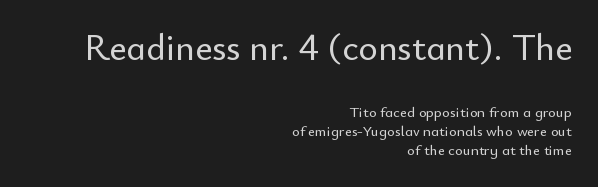
This is sans-serif lettering, the kind often seen on screens and signage. Quick note: underline off. The passage is arranged like a letterhead date or caption credit — flush right. Looks like regular typesetting: each glyph gets only the width it needs. The first block has been scaled up relative to the second. This sample keeps an unexceptional amount of space between lines.
